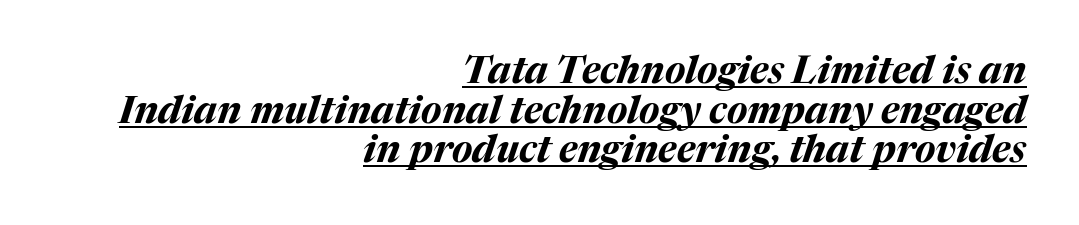
{"italic": "yes", "lean": "right", "slant_degrees": 17, "bold": "yes", "weight": "bold", "width": "normal", "stroke_contrast": "medium", "x_height": "medium", "monospaced": "no", "underline": "yes", "align": "right", "line_spacing": "tight", "line_spacing_ratio": 1.04, "letter_spacing": "normal", "letter_spacing_em": 0.0, "glyph_px": 38}
